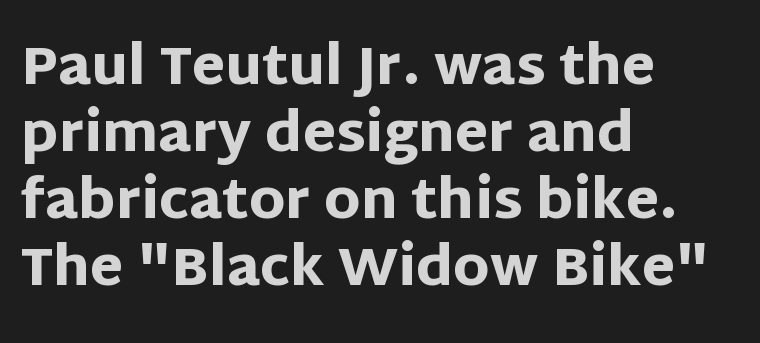
{"serif": "no", "italic": "no", "bold": "yes", "weight": "heavy", "width": "normal", "stroke_contrast": "low", "x_height": "large", "monospaced": "no", "underline": "no", "align": "left", "line_spacing_ratio": 1.24, "letter_spacing": "normal", "letter_spacing_em": 0.0, "glyph_px": 54}
